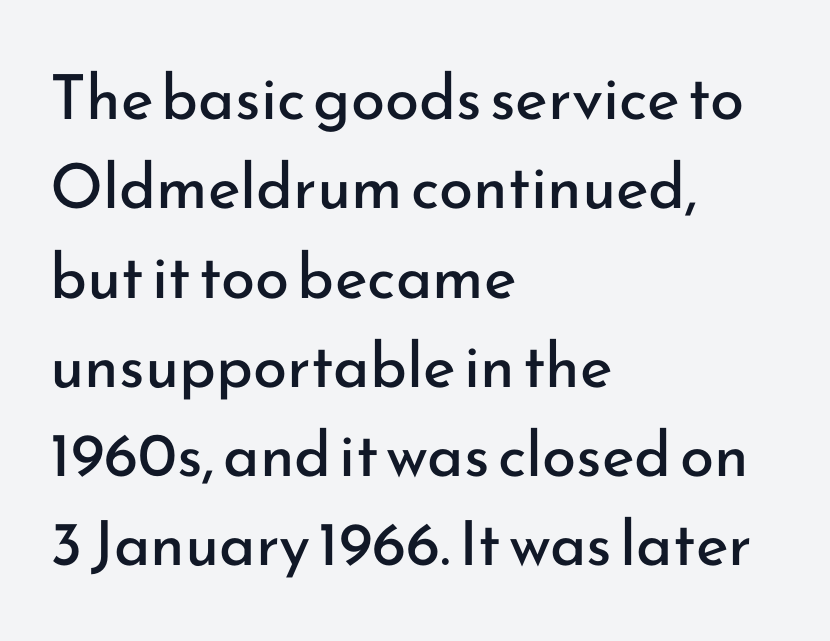
{"serif": "no", "italic": "no", "bold": "no", "weight": "regular", "width": "normal", "stroke_contrast": "low", "x_height": "small", "monospaced": "no", "underline": "no", "align": "left", "line_spacing": "normal", "line_spacing_ratio": 1.44, "letter_spacing": "normal", "letter_spacing_em": 0.0, "glyph_px": 62}
